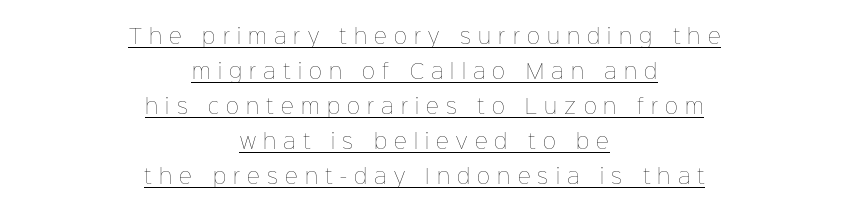
Nothing heavy about these letters — not bold at all. Inter-character spacing is expanded well beyond the font's built-in metrics. The words here are underlined. When letters stand straight like this, we call the style roman or upright. Neither beginnings nor endings align; midpoints do.
